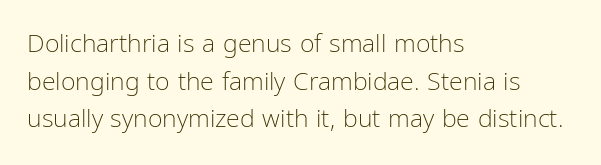
Q: Is the text bold? A: No.
Q: Is the text italic (slanted)? A: No, it is upright.
Q: Is the text underlined? A: No.
Q: How is the paragraph aligned? A: Left-aligned.
Q: Is the spacing between letters normal or unusually wide? A: Normal.
Q: Is the spacing between lines tight, normal or loose? A: Normal.
